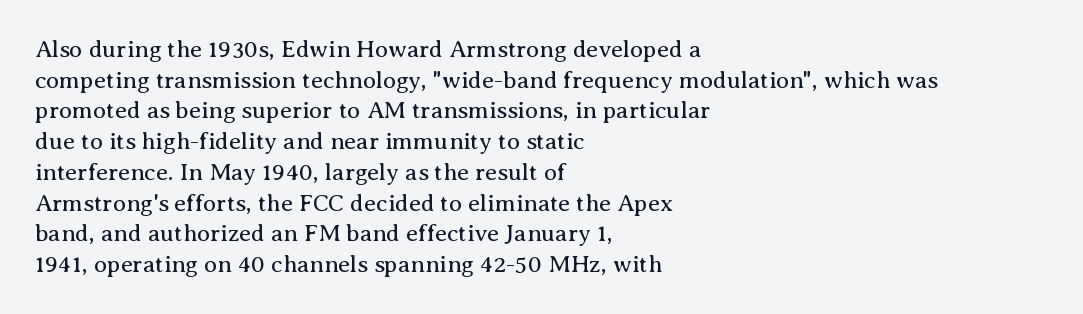
The image shows 24 px text type, upright; set left-aligned, normal line spacing (1.28x), normal letter spacing, not underlined.
